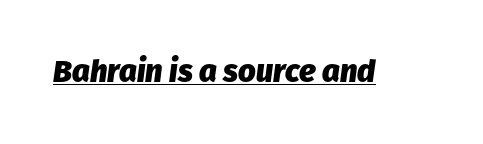
The image shows 31 px heavy type, italic (leaning right); set normal letter spacing, underlined; low stroke contrast and a medium x-height.
